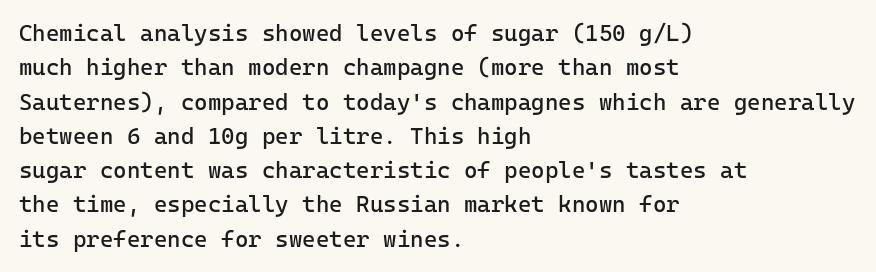
{"italic": "no", "bold": "no", "underline": "no", "align": "left", "line_spacing": "normal", "line_spacing_ratio": 1.49, "letter_spacing": "normal", "letter_spacing_em": 0.0, "glyph_px": 23}
